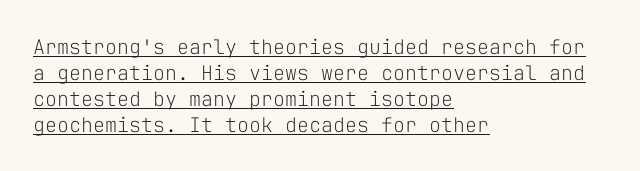
The image shows 20 px text type, upright; set left-aligned, normal line spacing (1.3x), normal letter spacing, underlined.
